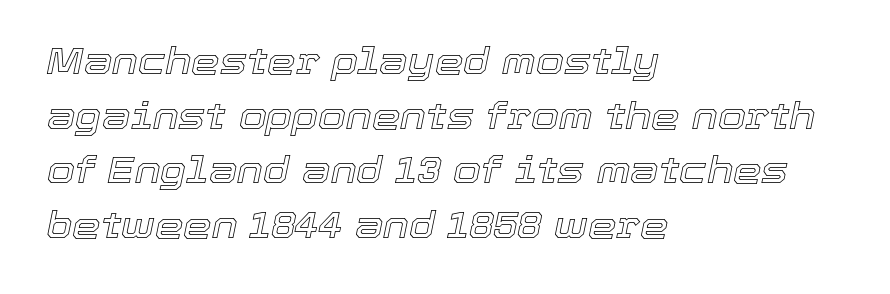
{"italic": "yes", "lean": "right", "slant_degrees": 12, "width": "normal", "x_height": "medium", "monospaced": "no", "underline": "no", "align": "left", "line_spacing": "normal", "line_spacing_ratio": 1.52, "letter_spacing": "normal", "letter_spacing_em": 0.0, "glyph_px": 36}
